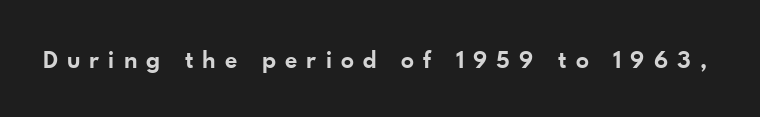
The image shows 26 px text type, upright; set unusually wide letter spacing (+0.34 em), not underlined.
